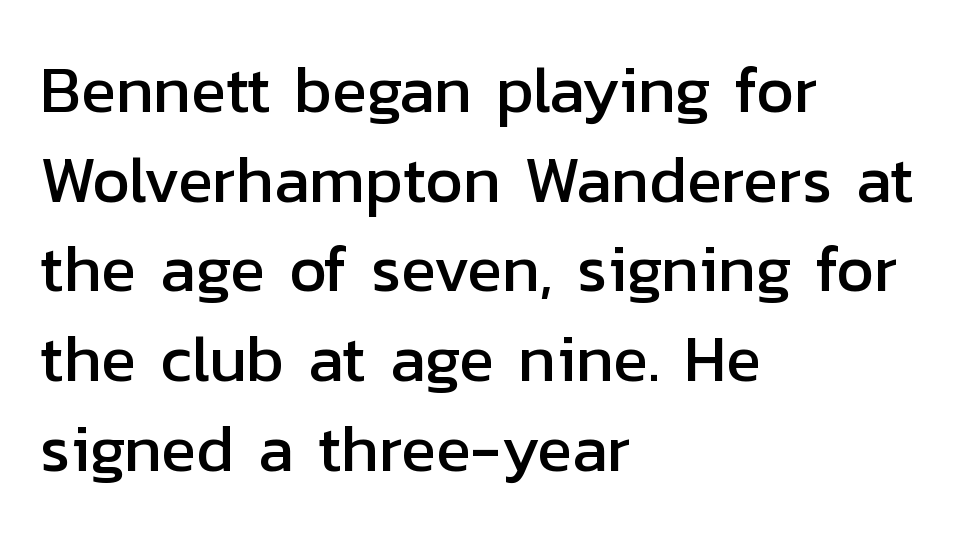
The image shows 65 px sans-serif type, upright; set left-aligned, normal line spacing (1.38x), normal letter spacing, not underlined; low stroke contrast and a medium x-height.
